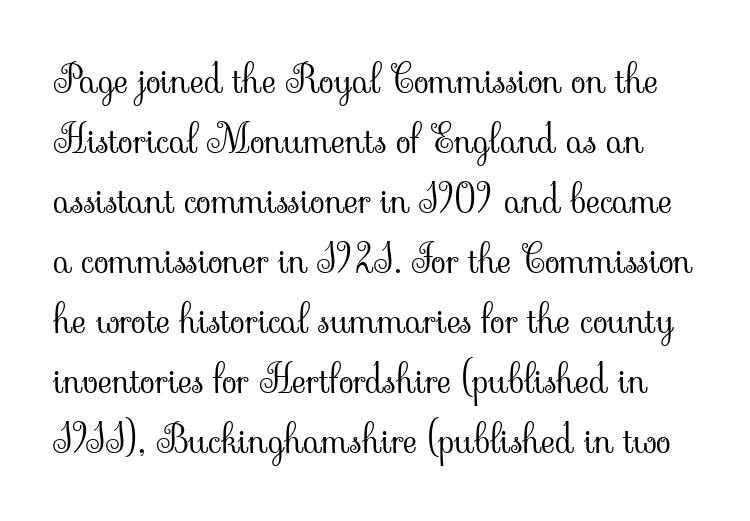
{"serif": "yes", "italic": "no", "bold": "no", "weight": "light", "width": "normal", "stroke_contrast": "low", "x_height": "small", "monospaced": "no", "underline": "no", "line_spacing": "normal", "line_spacing_ratio": 1.54, "letter_spacing": "normal", "letter_spacing_em": 0.0, "glyph_px": 39}
